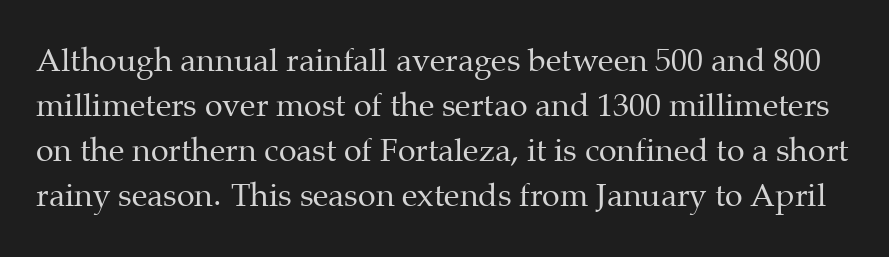
Q: Is the text bold? A: No.
Q: Is the text italic (slanted)? A: No, it is upright.
Q: Is the typeface a serif or a sans-serif typeface? A: Serif.
Q: Is the text underlined? A: No.
Q: Is the spacing between letters normal or unusually wide? A: Normal.
Q: Is the spacing between lines tight, normal or loose? A: Normal.
Q: Width (condensed, normal, or wide)? A: Normal.
Q: Stroke contrast? A: Medium.
Q: x-height? A: Medium.
Q: Monospaced? A: No.
